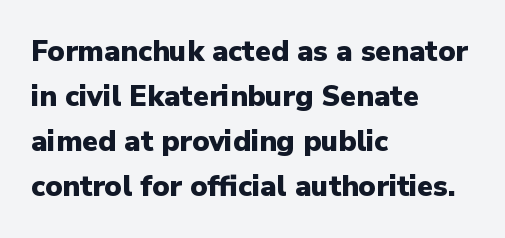
{"serif": "no", "italic": "no", "bold": "yes", "weight": "heavy", "width": "normal", "stroke_contrast": "low", "x_height": "medium", "monospaced": "no", "underline": "no", "align": "left", "line_spacing": "normal", "line_spacing_ratio": 1.55, "letter_spacing": "normal", "letter_spacing_em": 0.0, "glyph_px": 29}
